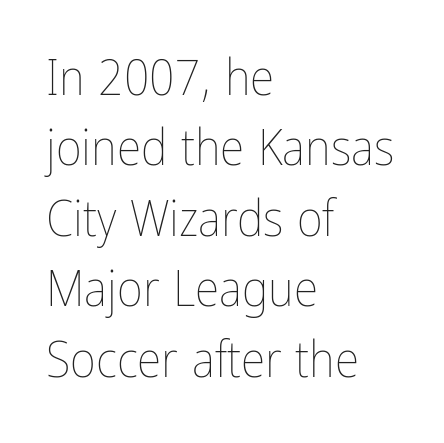
{"italic": "no", "bold": "no", "weight": "thin", "width": "condensed", "stroke_contrast": "low", "x_height": "medium", "monospaced": "no", "underline": "no", "align": "left", "line_spacing": "normal", "line_spacing_ratio": 1.41, "letter_spacing": "normal", "letter_spacing_em": 0.0, "glyph_px": 50}
